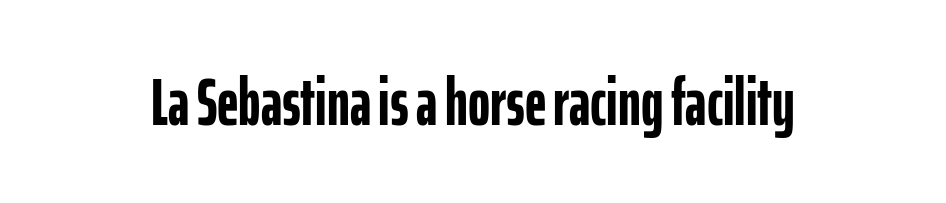
Q: Is the text bold? A: Yes.
Q: Is the text italic (slanted)? A: No, it is upright.
Q: Is the typeface a serif or a sans-serif typeface? A: Sans-serif.
Q: Is the text underlined? A: No.
Q: Is the spacing between letters normal or unusually wide? A: Normal.
Q: Width (condensed, normal, or wide)? A: Condensed.
Q: Stroke contrast? A: Low.
Q: x-height? A: Medium.
Q: Monospaced? A: No.
